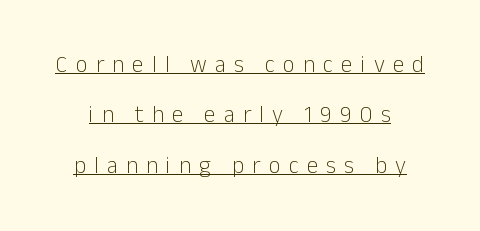
{"italic": "no", "bold": "no", "underline": "yes", "align": "center", "line_spacing": "loose", "line_spacing_ratio": 2.19, "letter_spacing": "wide", "letter_spacing_em": 0.36, "glyph_px": 23}
